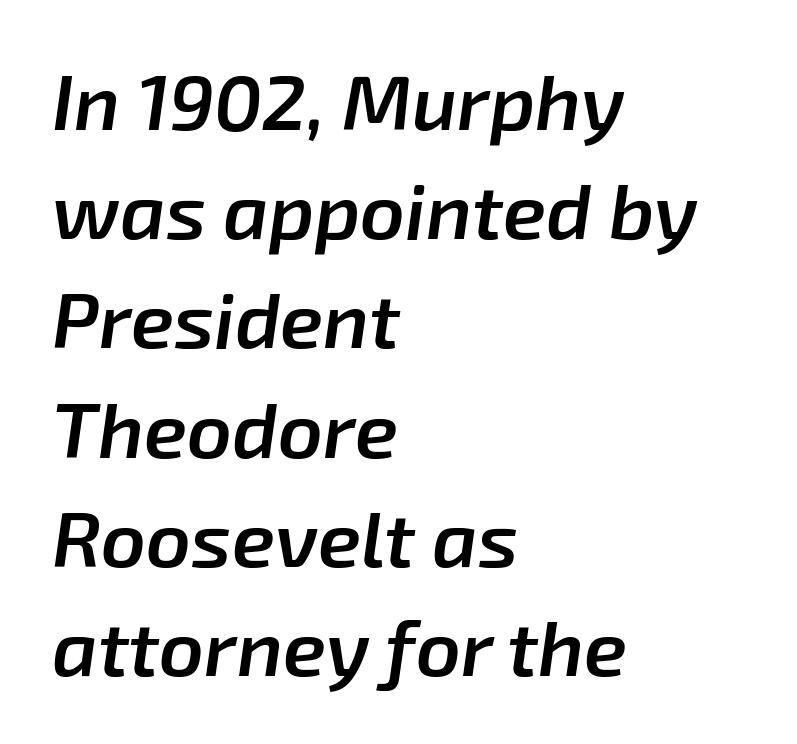
{"italic": "yes", "lean": "right", "slant_degrees": 8, "bold": "semi", "weight": "semibold", "width": "normal", "stroke_contrast": "low", "x_height": "medium", "monospaced": "no", "underline": "no", "align": "left", "line_spacing": "normal", "line_spacing_ratio": 1.4, "letter_spacing": "normal", "letter_spacing_em": 0.0, "glyph_px": 78}
